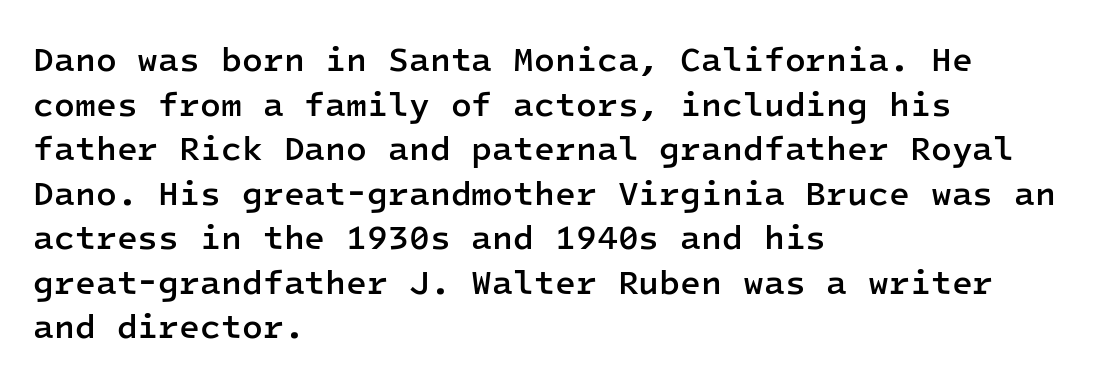
Q: Is the text bold? A: Semi-bold.
Q: Is the text italic (slanted)? A: No, it is upright.
Q: Is the typeface a serif or a sans-serif typeface? A: Sans-serif.
Q: Is the text underlined? A: No.
Q: How is the paragraph aligned? A: Left-aligned.
Q: Is the spacing between letters normal or unusually wide? A: Normal.
Q: Is the spacing between lines tight, normal or loose? A: Normal.
Q: Width (condensed, normal, or wide)? A: Normal.
Q: Stroke contrast? A: Low.
Q: x-height? A: Medium.
Q: Monospaced? A: Yes.
